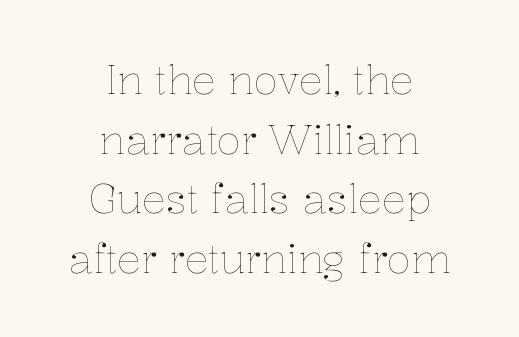
The image shows 40 px thin type, upright; set centered, normal line spacing (1.49x), normal letter spacing, not underlined; low stroke contrast and a medium x-height.
